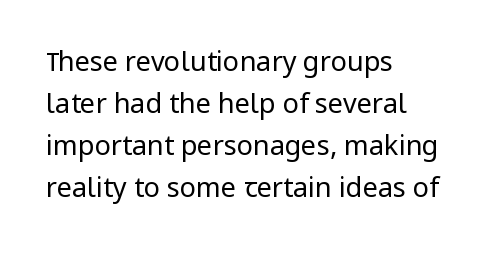
The image shows 27 px text type, upright; set left-aligned, normal line spacing (1.55x), normal letter spacing, not underlined.
